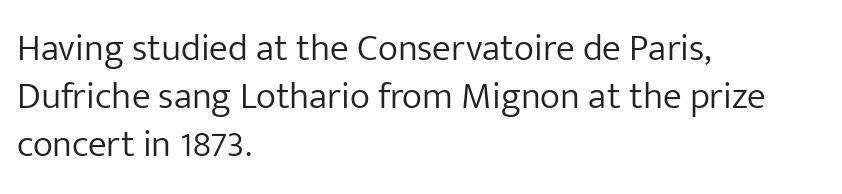
Ordinary non-slanted type is in use. In CSS terms this would be text-align: left. The passage shown is typeset with a sans-serif family. Type without underlining. The letters advance in unequal steps, a hallmark of proportional type.
